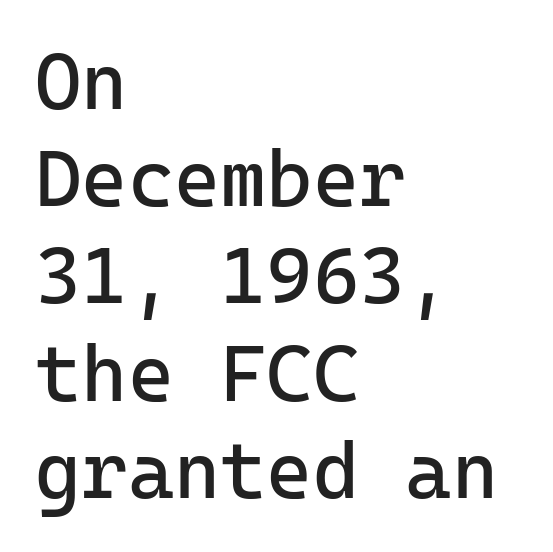
Fixed-width glyphs throughout — classic coding-font behaviour. A classic flush-left, rag-right setting is used for this passage. Ordinary non-slanted type is in use. The rendering keeps characters at their native spacing. Check the space under the baseline: it is left empty.
